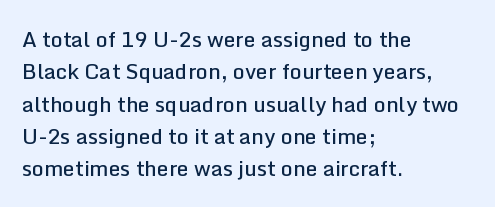
Q: Is the text bold? A: Semi-bold.
Q: Is the text italic (slanted)? A: No, it is upright.
Q: Is the text underlined? A: No.
Q: How is the paragraph aligned? A: Left-aligned.
Q: Is the spacing between letters normal or unusually wide? A: Normal.
Q: Is the spacing between lines tight, normal or loose? A: Normal.
